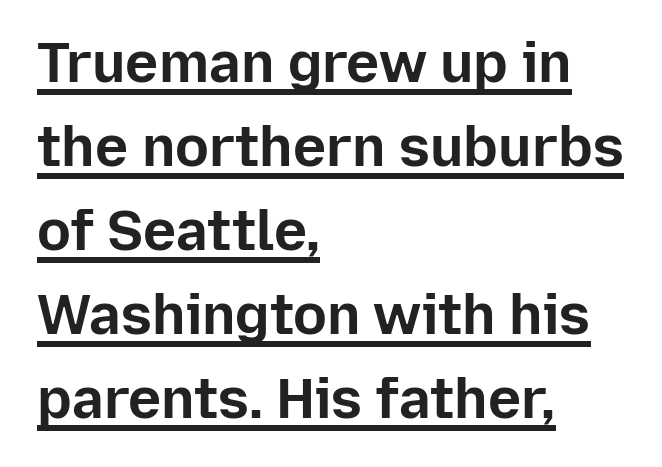
{"serif": "no", "italic": "no", "bold": "yes", "weight": "bold", "width": "normal", "stroke_contrast": "low", "x_height": "medium", "monospaced": "no", "underline": "yes", "align": "left", "line_spacing": "normal", "line_spacing_ratio": 1.5, "letter_spacing": "normal", "letter_spacing_em": 0.0, "glyph_px": 56}
